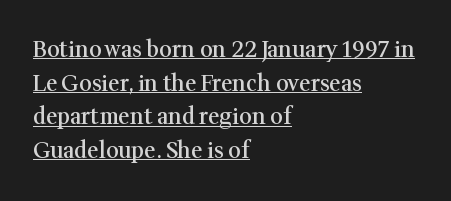
Style check: upright. In designer terms, the underline attribute is active on this setting. Look at the tracking — it's just the regular setting, nothing added. Stems and bowls a touch heavier than normal — semibold.
